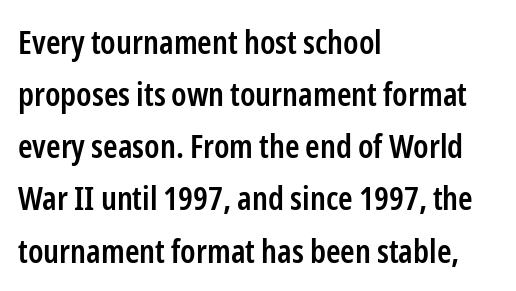
The image shows 33 px semibold, condensed sans-serif type, upright; set left-aligned, normal line spacing (1.58x), normal letter spacing, not underlined; low stroke contrast and a medium x-height.
